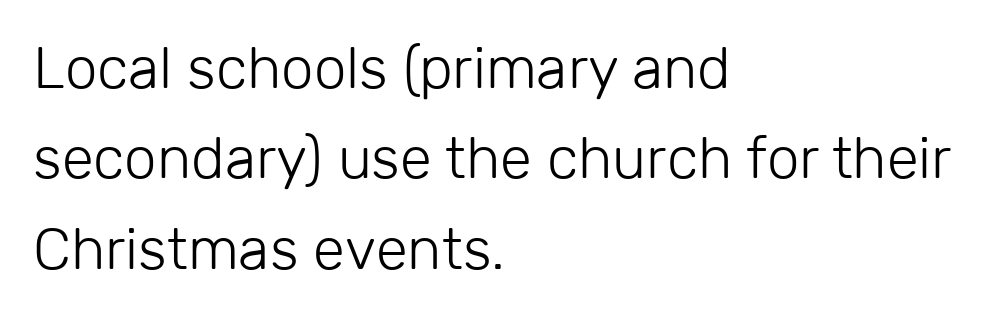
The image shows 58 px light sans-serif type, upright; set left-aligned, normal line spacing (1.56x), normal letter spacing, not underlined; low stroke contrast and a medium x-height.
